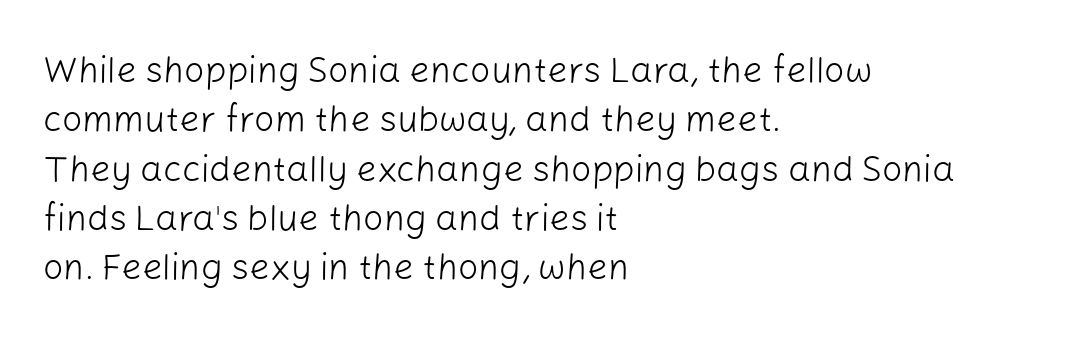
The type sits square on the baseline with zero lean. The glyphs are unaccompanied by any horizontal stroke below them. Summary of weight: not heavy and not bold. Look at the bottom of the vertical strokes: they stop flat, with no serifs. Tracking here is standard; glyphs follow each other at the usual distance.
